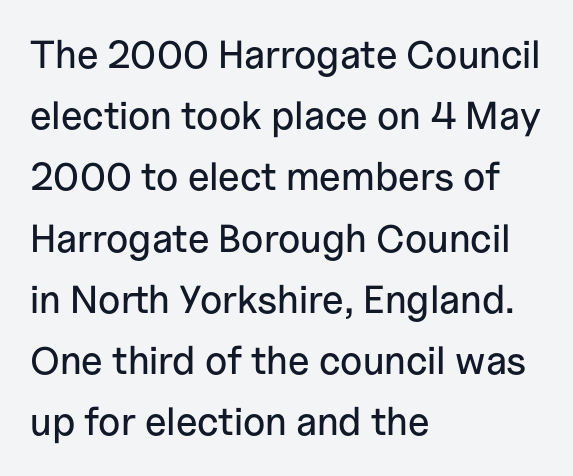
The image shows 39 px sans-serif type, upright; set left-aligned, normal line spacing (1.57x), normal letter spacing, not underlined; low stroke contrast and a medium x-height.
